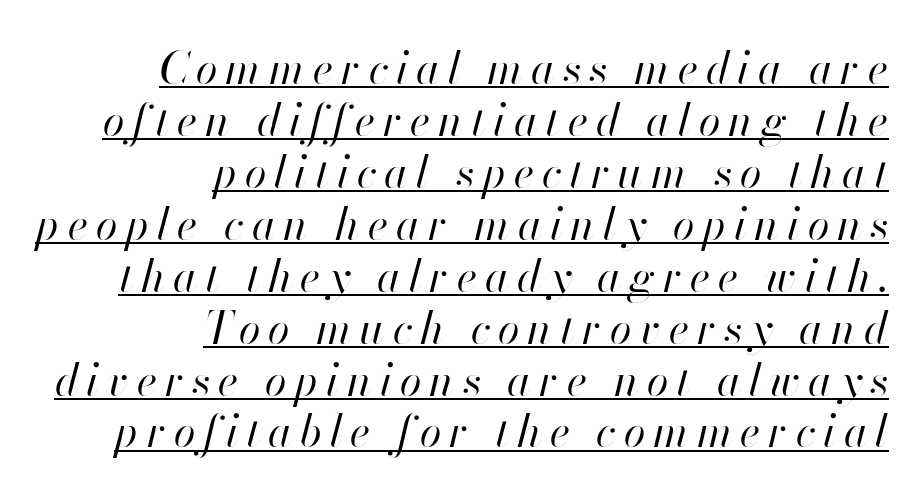
{"italic": "yes", "lean": "right", "slant_degrees": 13, "bold": "no", "weight": "regular", "width": "normal", "stroke_contrast": "high", "x_height": "small", "monospaced": "no", "underline": "yes", "align": "right", "line_spacing_ratio": 1.18, "glyph_px": 44}
